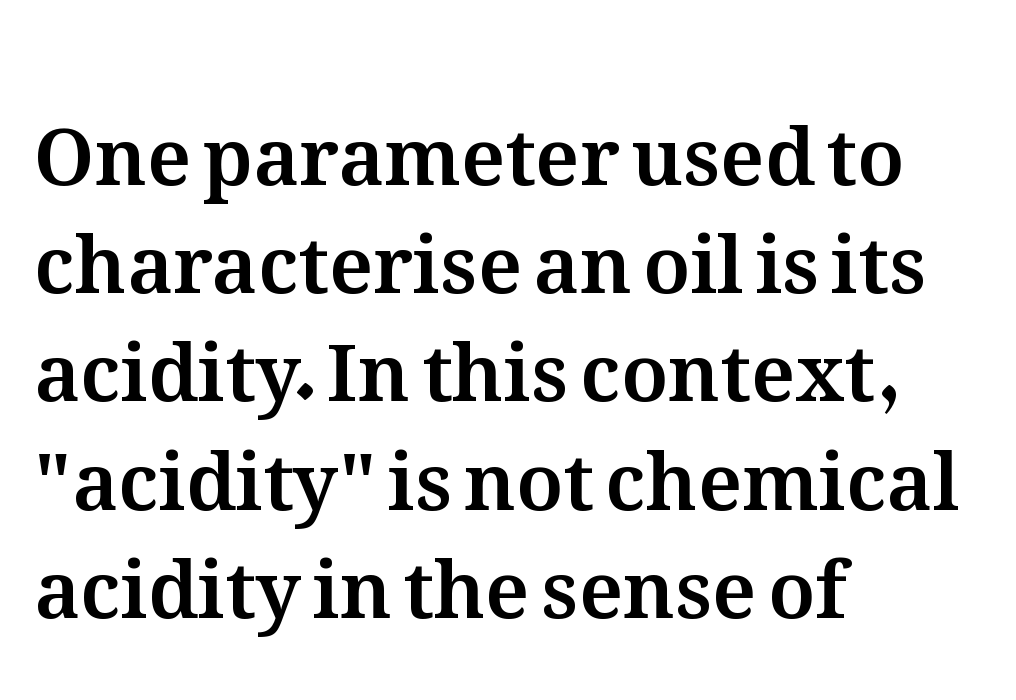
The image shows 79 px text type, upright; set left-aligned, normal line spacing (1.37x), normal letter spacing, not underlined; medium stroke contrast and a medium x-height.
